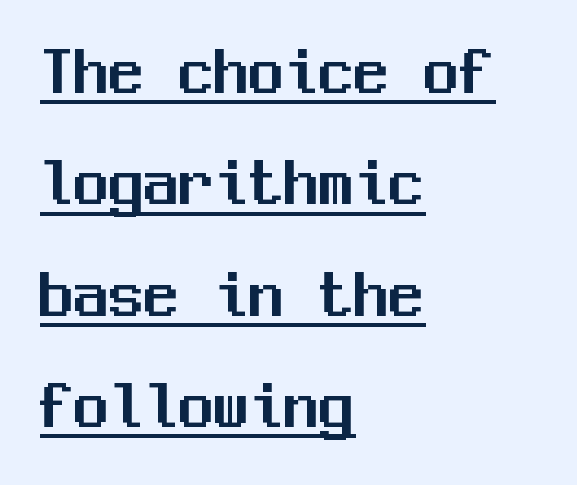
Q: Is the text italic (slanted)? A: No, it is upright.
Q: Is the typeface a serif or a sans-serif typeface? A: Sans-serif.
Q: Is the text underlined? A: Yes.
Q: How is the paragraph aligned? A: Left-aligned.
Q: Is the spacing between letters normal or unusually wide? A: Normal.
Q: Is the spacing between lines tight, normal or loose? A: Normal.
Q: Width (condensed, normal, or wide)? A: Normal.
Q: Stroke contrast? A: Medium.
Q: x-height? A: Medium.
Q: Monospaced? A: Yes.
